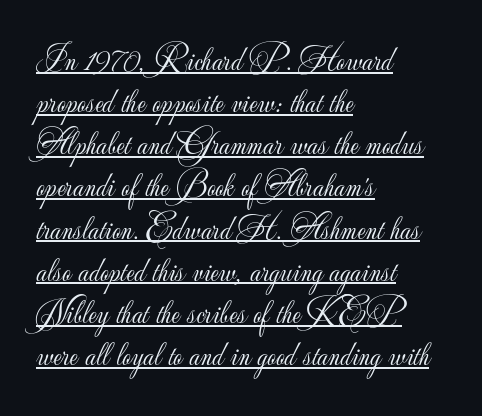
The image shows 34 px light sans-serif type; set left-aligned, line spacing 1.24x, normal letter spacing, underlined; low stroke contrast and a small x-height.
